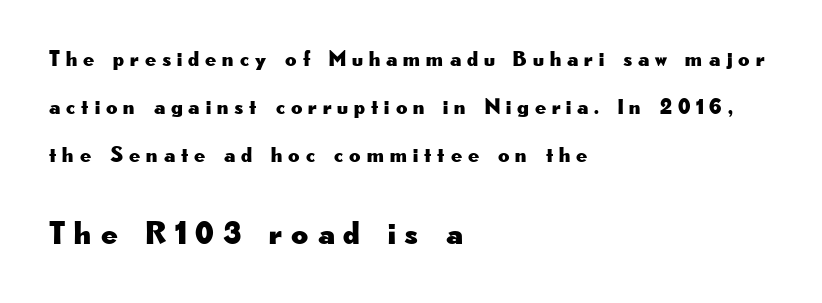
Each row of text sits above clean, open space. Short and long lines alike share a common starting point at left. Caption: expanded tracking, letters set apart. The more generous point size was reserved for the lower chunk. In terms of posture, this sample is upright. Successive baselines arrive slowly, with a big drop between each.
